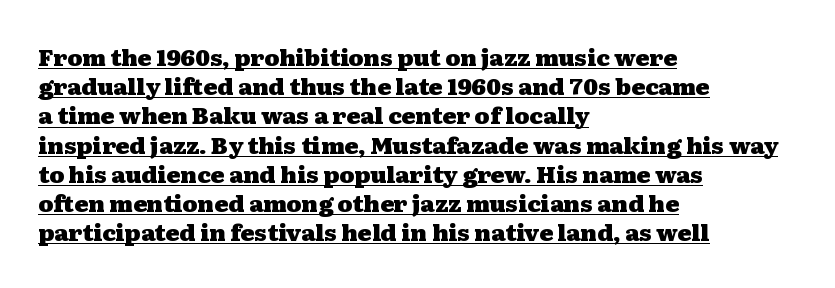
The image shows 23 px bold type, upright; set left-aligned, normal line spacing (1.27x), normal letter spacing, underlined.
